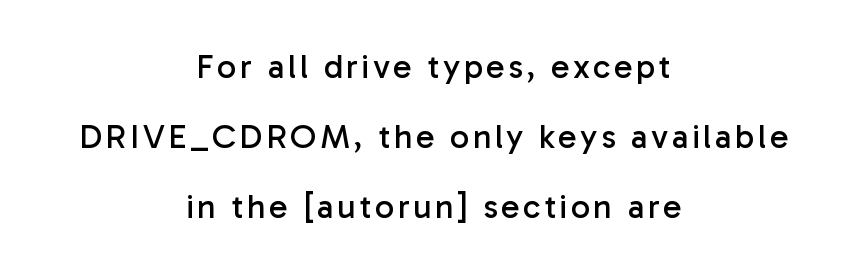
A quiet, ordinary-to-light weight characterises the typeface. Grotesque or geometric, the face here clearly has no serifs. Unlike italic type, these characters show no tilt at all. Check under the words: just untouched page. You could not count columns in this text — the font is proportionally spaced.
